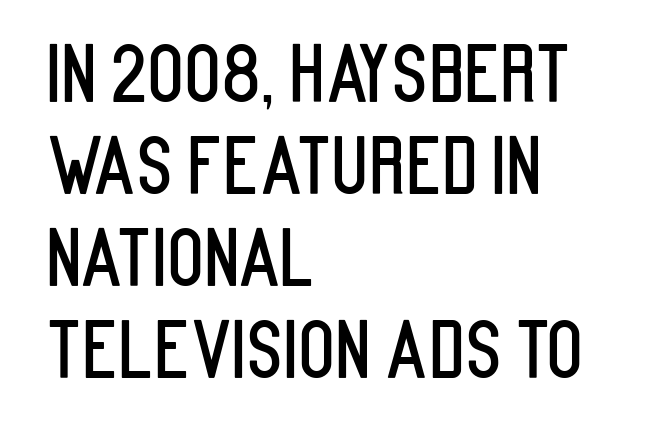
The image shows 76 px condensed sans-serif type, upright; set left-aligned, line spacing 1.21x, normal letter spacing, not underlined; low stroke contrast and a large x-height.
